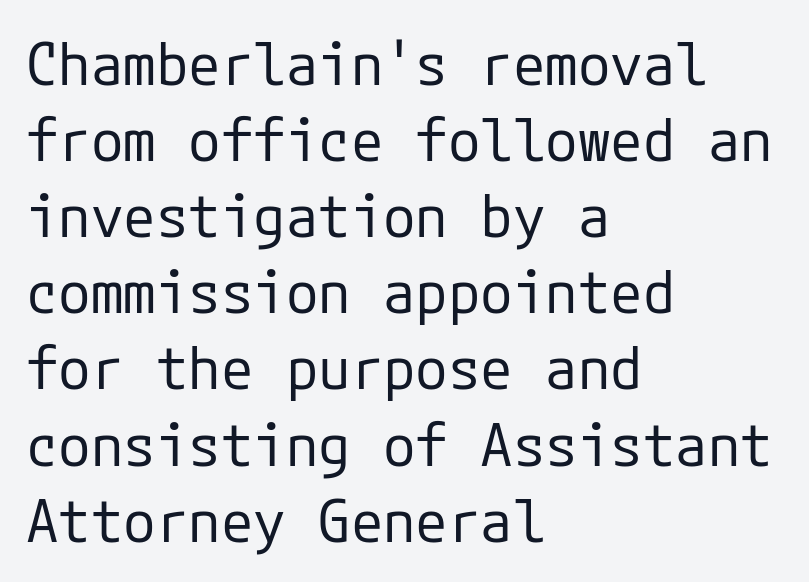
Q: Is the text bold? A: No.
Q: Is the text italic (slanted)? A: No, it is upright.
Q: Is the typeface a serif or a sans-serif typeface? A: Sans-serif.
Q: Is the text underlined? A: No.
Q: How is the paragraph aligned? A: Left-aligned.
Q: Is the spacing between letters normal or unusually wide? A: Normal.
Q: Is the spacing between lines tight, normal or loose? A: Normal.
Q: Width (condensed, normal, or wide)? A: Normal.
Q: Stroke contrast? A: Low.
Q: x-height? A: Medium.
